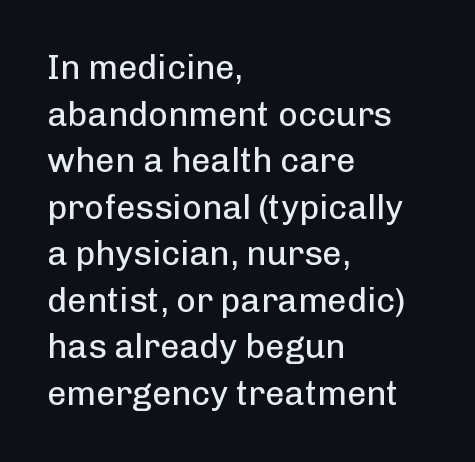
Every character sits straight up, as roman type does. Leading matches the norm, producing a regular column. Observe the absence of serifs on each vertical stroke in this sample. The letterforms sit at book weight or below.
